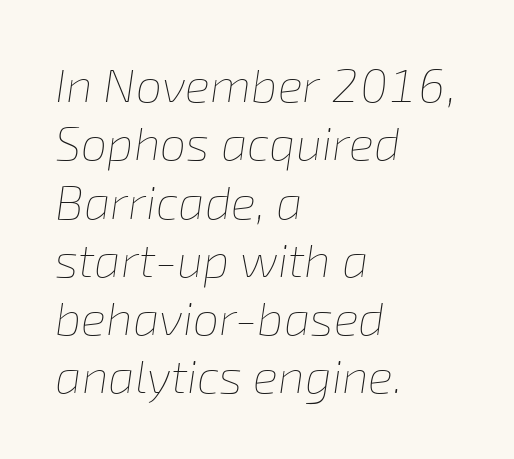
Anything drawn beneath the words? Only blank space. A light-to-regular cut is what we see here. Proportional: the letters do not fall into vertical columns. In CSS terms this would be text-align: left.
